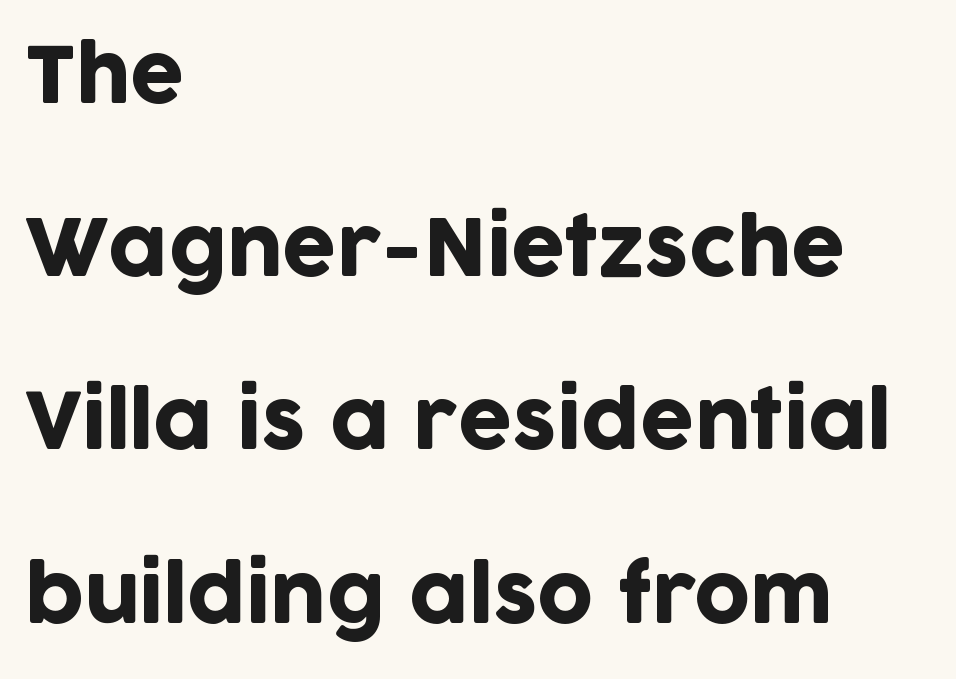
{"serif": "no", "italic": "no", "width": "normal", "stroke_contrast": "low", "x_height": "large", "monospaced": "no", "underline": "no", "align": "left", "line_spacing": "loose", "line_spacing_ratio": 2.25, "letter_spacing": "normal", "letter_spacing_em": 0.0, "glyph_px": 77}
